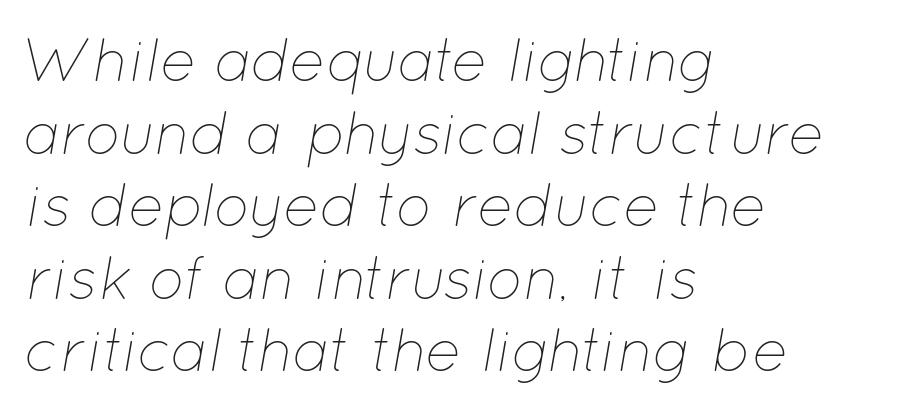
The image shows 60 px thin type, italic (leaning right); set left-aligned, line spacing 1.21x, normal letter spacing, not underlined; low stroke contrast and a medium x-height.
